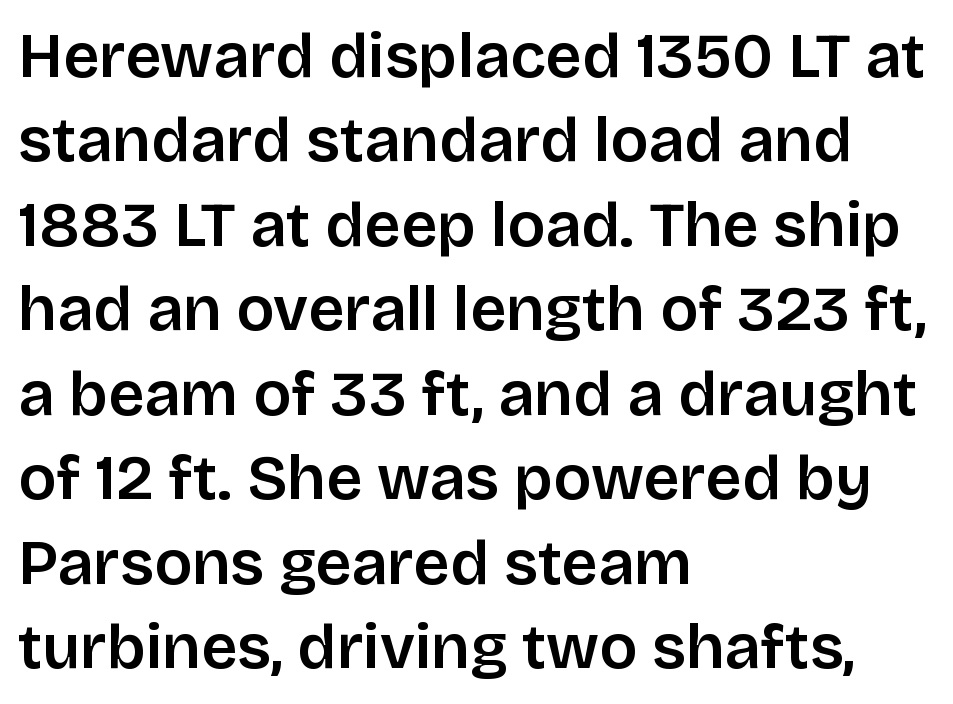
Q: Is the text italic (slanted)? A: No, it is upright.
Q: Is the typeface a serif or a sans-serif typeface? A: Sans-serif.
Q: Is the text underlined? A: No.
Q: How is the paragraph aligned? A: Left-aligned.
Q: Is the spacing between letters normal or unusually wide? A: Normal.
Q: Is the spacing between lines tight, normal or loose? A: Normal.
Q: Width (condensed, normal, or wide)? A: Normal.
Q: Stroke contrast? A: Low.
Q: x-height? A: Large.
Q: Monospaced? A: No.
